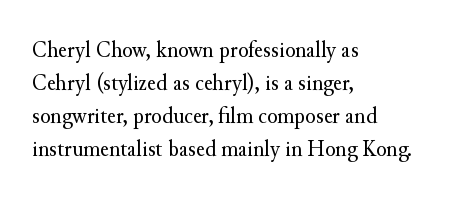
{"italic": "no", "bold": "no", "underline": "no", "align": "left", "line_spacing": "normal", "line_spacing_ratio": 1.37, "letter_spacing": "normal", "letter_spacing_em": 0.0, "glyph_px": 24}
